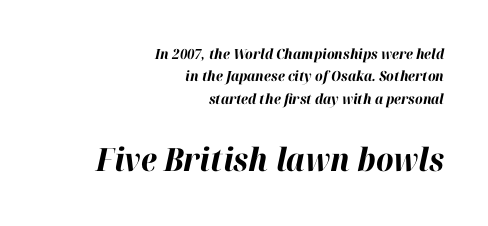
A full-strength bold gives these letters their thick strokes. Spacing verdict: proportional, widths tailored to each character. The lettering tilts uniformly, giving the passage an italic look. The type is set solid horizontally, with unmodified tracking.
